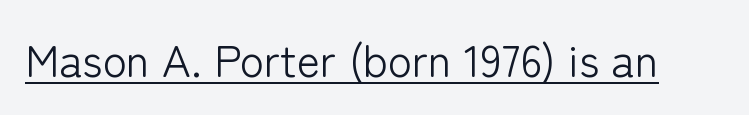
{"serif": "no", "italic": "no", "bold": "no", "weight": "light", "width": "normal", "stroke_contrast": "low", "x_height": "medium", "monospaced": "no", "underline": "yes", "letter_spacing": "normal", "letter_spacing_em": 0.0, "glyph_px": 44}
